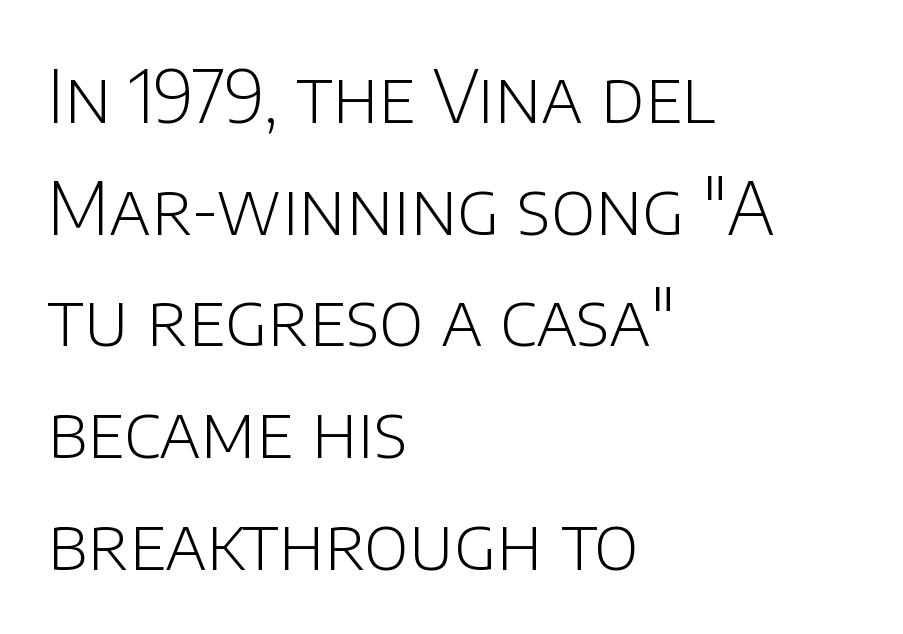
Q: Is the text bold? A: No.
Q: Is the text italic (slanted)? A: No, it is upright.
Q: Is the typeface a serif or a sans-serif typeface? A: Sans-serif.
Q: Is the text underlined? A: No.
Q: How is the paragraph aligned? A: Left-aligned.
Q: Is the spacing between letters normal or unusually wide? A: Normal.
Q: Is the spacing between lines tight, normal or loose? A: Normal.
Q: Width (condensed, normal, or wide)? A: Normal.
Q: Stroke contrast? A: Low.
Q: x-height? A: Large.
Q: Monospaced? A: No.
